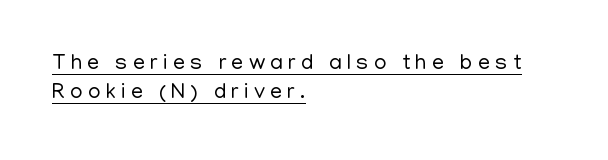
The image shows 22 px text type, upright; set left-aligned, normal line spacing (1.33x), unusually wide letter spacing (+0.23 em), underlined.
